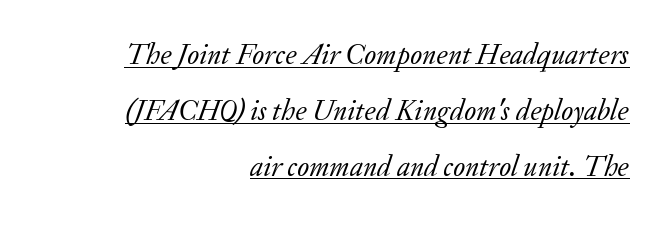
{"serif": "yes", "italic": "yes", "lean": "right", "slant_degrees": 20, "bold": "no", "weight": "regular", "width": "normal", "stroke_contrast": "low", "x_height": "small", "monospaced": "no", "underline": "yes", "align": "right", "line_spacing": "loose", "line_spacing_ratio": 1.93, "letter_spacing": "normal", "letter_spacing_em": 0.0, "glyph_px": 29}
